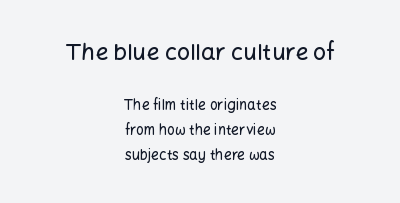
{"italic": "no", "underline": "no", "align": "center", "line_spacing_ratio": 1.78, "letter_spacing": "normal", "letter_spacing_em": 0.0, "larger_block": "first", "size_ratio": 1.64, "glyph_px": 23}
